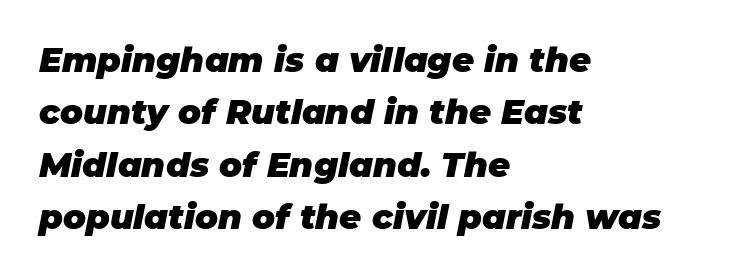
The font's italic variant was chosen for this text. The lines in this sample share a left origin and differ only in where they stop. The line texture is even and compact thanks to regular tracking. The foot of each line stays bare and open.
